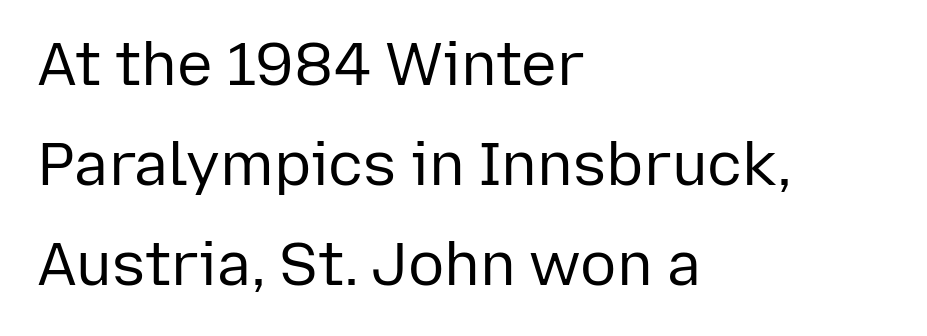
The image shows 60 px regular-weight sans-serif type, upright; set left-aligned, normal line spacing (1.67x), normal letter spacing, not underlined; low stroke contrast and a medium x-height.
